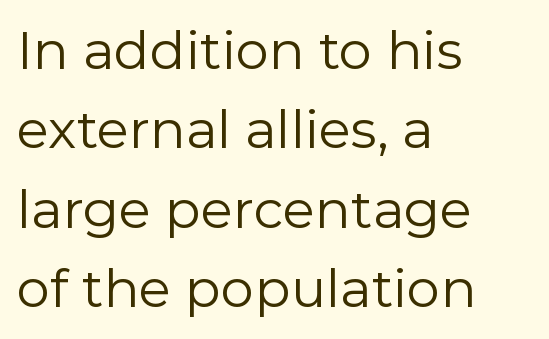
The image shows 53 px regular-weight sans-serif type, upright; set left-aligned, normal line spacing (1.5x), normal letter spacing, not underlined; low stroke contrast and a medium x-height.
